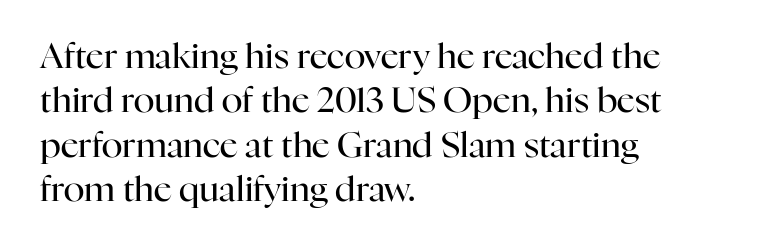
Has an underline been added? It has not. Old-style or modern, the face here clearly has serifs. Heft: none added — not bold. Evenly set lines give the paragraph a standard silhouette.
